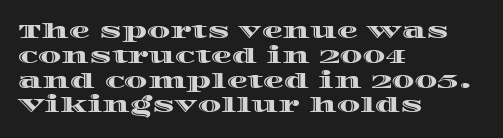
Tracking value appears to be zero — textbook default spacing. Rendered with straight, roman letterforms. Descenders hang freely into open space. A student would call this left alignment; a typographer would say flush left, rag right.
